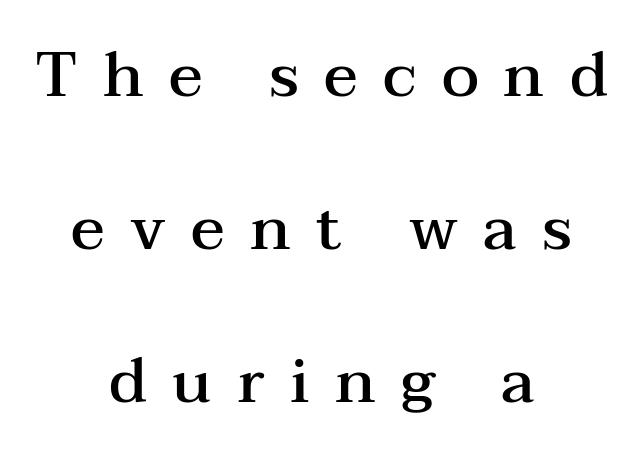
{"serif": "yes", "italic": "no", "bold": "semi", "weight": "semibold", "width": "wide", "stroke_contrast": "medium", "x_height": "medium", "monospaced": "no", "underline": "no", "align": "center", "line_spacing": "loose", "line_spacing_ratio": 2.43, "letter_spacing": "wide", "letter_spacing_em": 0.4, "glyph_px": 63}
